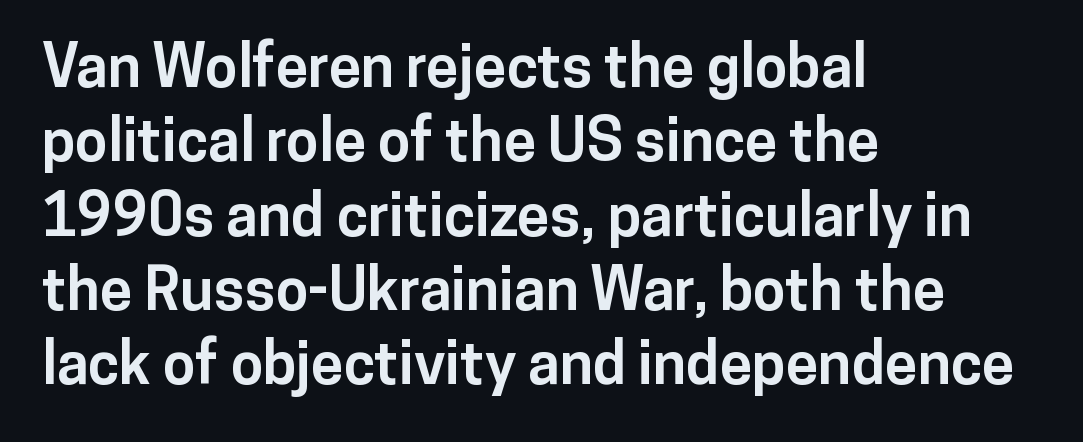
The image shows 59 px bold sans-serif type, upright; set left-aligned, normal line spacing (1.26x), normal letter spacing, not underlined; low stroke contrast and a medium x-height.
